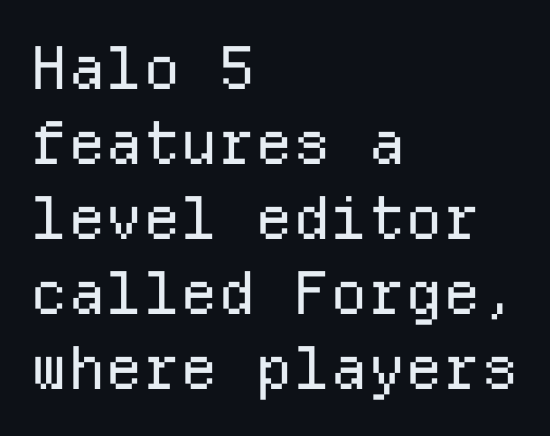
{"serif": "no", "italic": "no", "bold": "no", "weight": "regular", "width": "normal", "stroke_contrast": "low", "x_height": "medium", "monospaced": "yes", "underline": "no", "align": "left", "line_spacing": "normal", "line_spacing_ratio": 1.27, "letter_spacing": "normal", "letter_spacing_em": 0.0, "glyph_px": 59}
